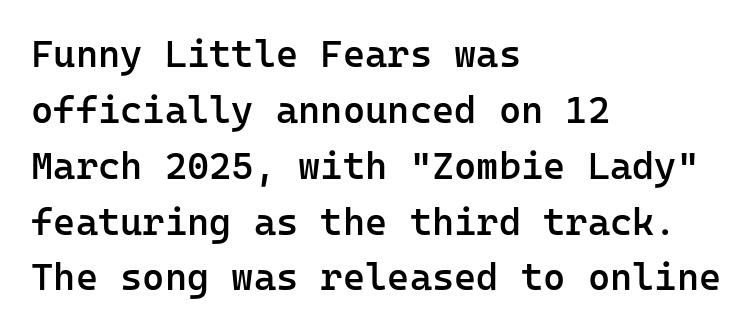
The image shows 38 px semibold sans-serif type, upright, monospaced; set left-aligned, normal line spacing (1.47x), normal letter spacing, not underlined; low stroke contrast and a medium x-height.
